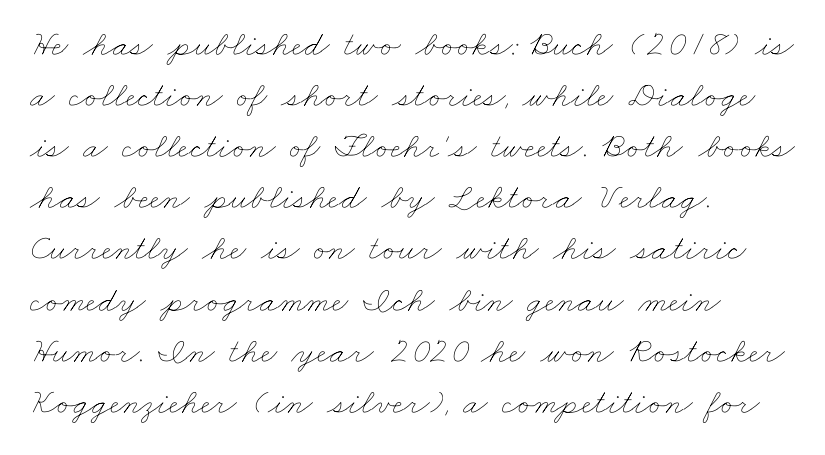
Q: Is the text bold? A: No.
Q: Is the text underlined? A: No.
Q: How is the paragraph aligned? A: Left-aligned.
Q: Is the spacing between letters normal or unusually wide? A: Normal.
Q: Is the spacing between lines tight, normal or loose? A: Normal.
Q: Width (condensed, normal, or wide)? A: Wide.
Q: Stroke contrast? A: Low.
Q: x-height? A: Small.
Q: Monospaced? A: No.
